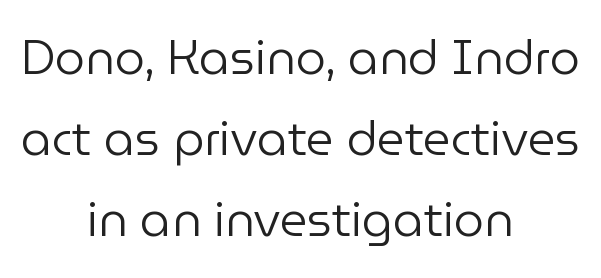
Q: Is the text bold? A: No.
Q: Is the text italic (slanted)? A: No, it is upright.
Q: Is the typeface a serif or a sans-serif typeface? A: Sans-serif.
Q: Is the text underlined? A: No.
Q: How is the paragraph aligned? A: Centered.
Q: Is the spacing between letters normal or unusually wide? A: Normal.
Q: Is the spacing between lines tight, normal or loose? A: Normal.
Q: Width (condensed, normal, or wide)? A: Normal.
Q: Stroke contrast? A: Low.
Q: x-height? A: Medium.
Q: Monospaced? A: No.
